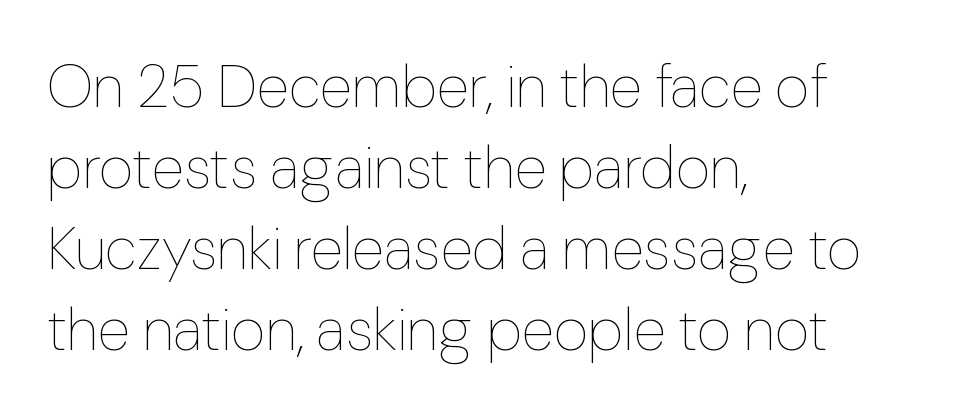
{"italic": "no", "bold": "no", "weight": "thin", "width": "normal", "stroke_contrast": "low", "x_height": "medium", "monospaced": "no", "underline": "no", "align": "left", "line_spacing": "normal", "line_spacing_ratio": 1.35, "letter_spacing": "normal", "letter_spacing_em": 0.0, "glyph_px": 60}
